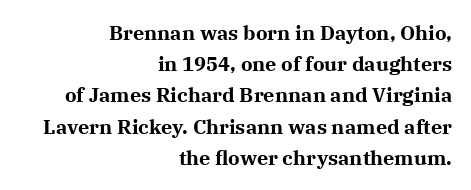
Q: Is the text bold? A: Yes.
Q: Is the text italic (slanted)? A: No, it is upright.
Q: Is the text underlined? A: No.
Q: How is the paragraph aligned? A: Right-aligned.
Q: Is the spacing between letters normal or unusually wide? A: Normal.
Q: Is the spacing between lines tight, normal or loose? A: Normal.
